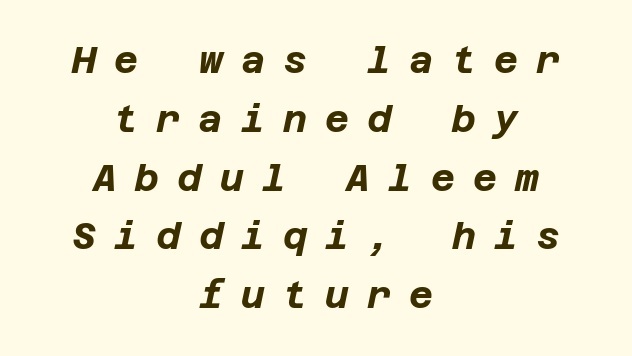
Q: Is the text bold? A: Yes.
Q: Is the text italic (slanted)? A: Yes, it leans right by about 12 degrees.
Q: Is the text underlined? A: No.
Q: How is the paragraph aligned? A: Centered.
Q: Is the spacing between letters normal or unusually wide? A: Unusually wide.
Q: Is the spacing between lines tight, normal or loose? A: Normal.
Q: Width (condensed, normal, or wide)? A: Normal.
Q: Stroke contrast? A: Low.
Q: x-height? A: Large.
